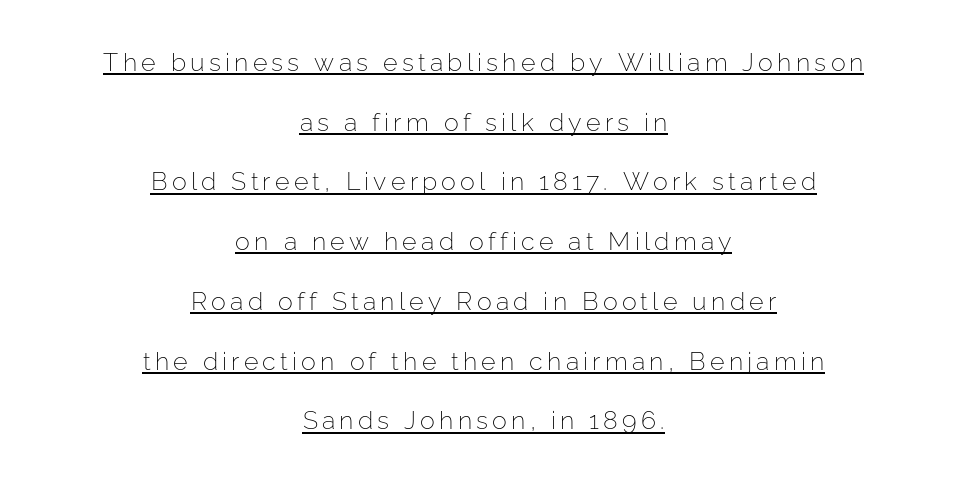
The image shows 25 px text type, upright; set centered, loose line spacing (2.39x), underlined.
